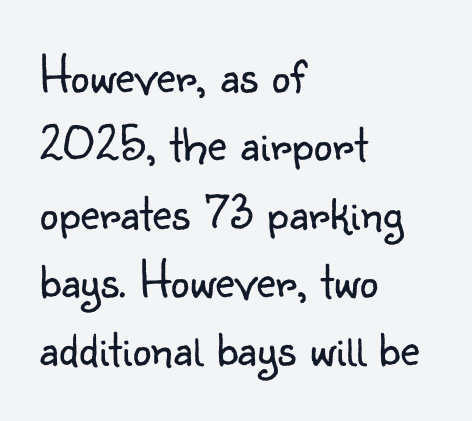
{"serif": "no", "italic": "no", "bold": "no", "weight": "light", "width": "normal", "stroke_contrast": "low", "x_height": "small", "monospaced": "no", "underline": "no", "align": "left", "line_spacing": "normal", "line_spacing_ratio": 1.29, "letter_spacing": "normal", "letter_spacing_em": 0.0, "glyph_px": 53}
